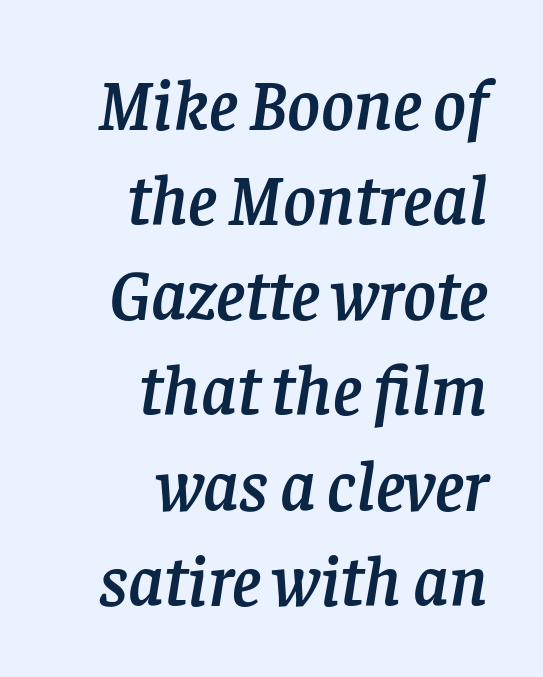
Q: Is the text italic (slanted)? A: Yes, it leans right by about 8 degrees.
Q: Is the typeface a serif or a sans-serif typeface? A: Serif.
Q: Is the text underlined? A: No.
Q: How is the paragraph aligned? A: Right-aligned.
Q: Is the spacing between letters normal or unusually wide? A: Normal.
Q: Is the spacing between lines tight, normal or loose? A: Normal.
Q: Width (condensed, normal, or wide)? A: Normal.
Q: Stroke contrast? A: Low.
Q: x-height? A: Large.
Q: Monospaced? A: No.
